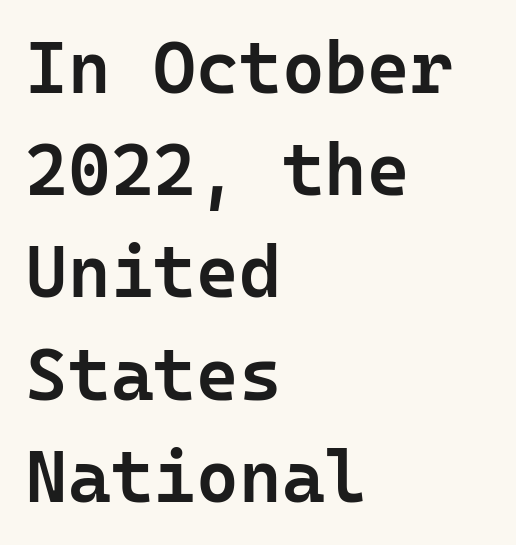
{"serif": "no", "italic": "no", "bold": "semi", "weight": "semibold", "width": "normal", "stroke_contrast": "low", "x_height": "medium", "monospaced": "yes", "underline": "no", "align": "left", "line_spacing": "normal", "line_spacing_ratio": 1.4, "letter_spacing": "normal", "letter_spacing_em": 0.0, "glyph_px": 73}
